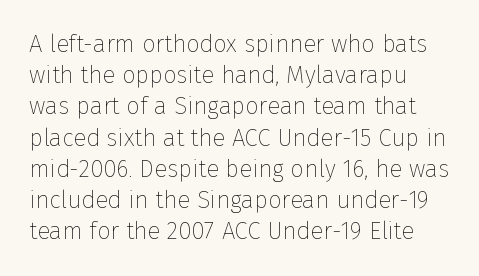
{"italic": "no", "bold": "no", "underline": "no", "align": "left", "line_spacing": "normal", "line_spacing_ratio": 1.3, "letter_spacing": "normal", "letter_spacing_em": 0.0, "glyph_px": 24}
